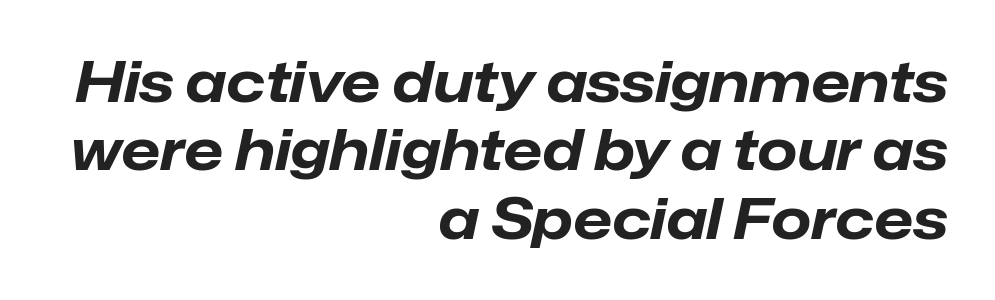
{"italic": "yes", "lean": "right", "slant_degrees": 12, "bold": "yes", "weight": "bold", "width": "normal", "stroke_contrast": "low", "x_height": "medium", "monospaced": "no", "underline": "no", "align": "right", "line_spacing_ratio": 1.2, "letter_spacing": "normal", "letter_spacing_em": 0.0, "glyph_px": 57}
